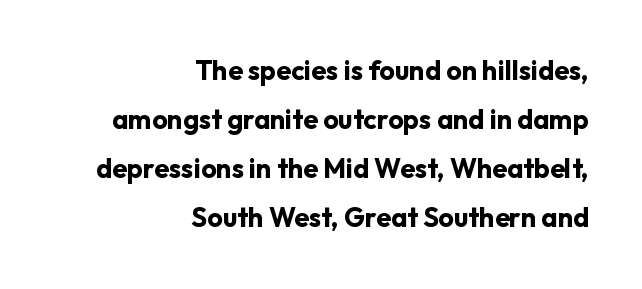
Q: Is the text bold? A: Yes.
Q: Is the text italic (slanted)? A: No, it is upright.
Q: Is the text underlined? A: No.
Q: How is the paragraph aligned? A: Right-aligned.
Q: Is the spacing between letters normal or unusually wide? A: Normal.
